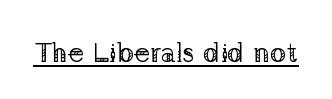
The image shows 28 px regular-weight serif type, upright; set normal letter spacing, underlined; low stroke contrast and a medium x-height.
